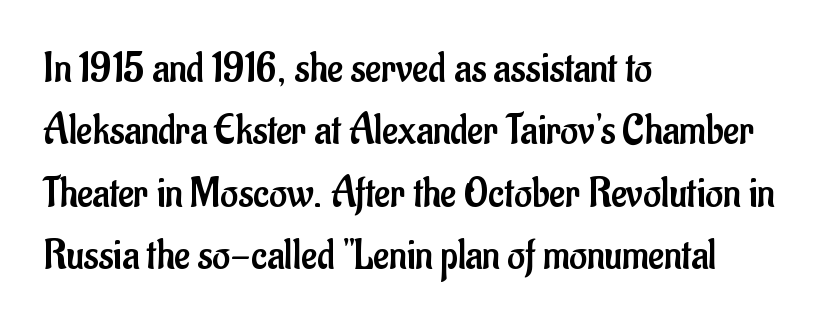
{"serif": "no", "italic": "no", "bold": "no", "weight": "regular", "width": "condensed", "stroke_contrast": "low", "x_height": "small", "monospaced": "no", "underline": "no", "align": "left", "line_spacing": "normal", "line_spacing_ratio": 1.45, "letter_spacing": "normal", "letter_spacing_em": 0.0, "glyph_px": 43}
